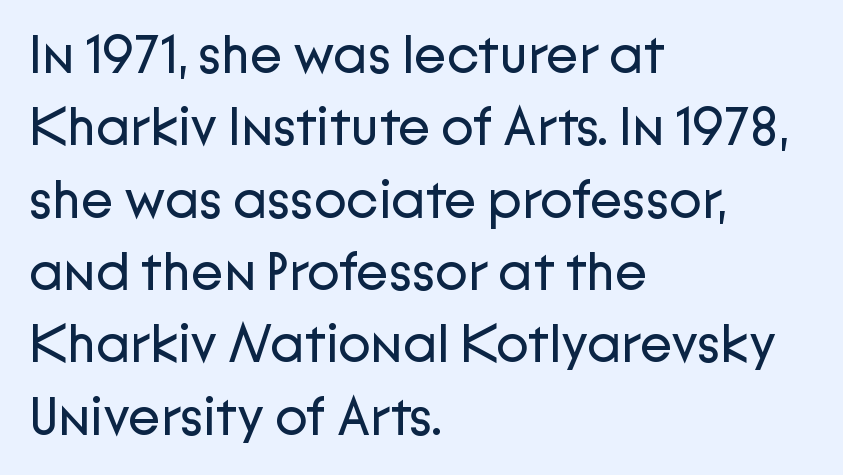
The image shows 54 px regular-weight sans-serif type, upright; set left-aligned, normal line spacing (1.34x), normal letter spacing, not underlined; low stroke contrast and a medium x-height.
